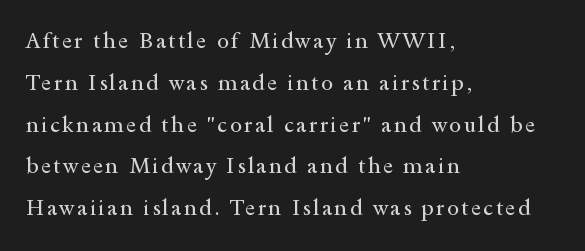
{"italic": "no", "bold": "no", "underline": "no", "align": "left", "line_spacing": "loose", "line_spacing_ratio": 1.9, "glyph_px": 22}
